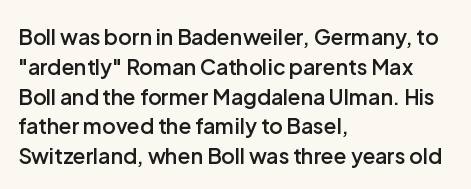
The image shows 21 px text type, upright; set left-aligned, normal line spacing (1.42x), normal letter spacing, not underlined.
